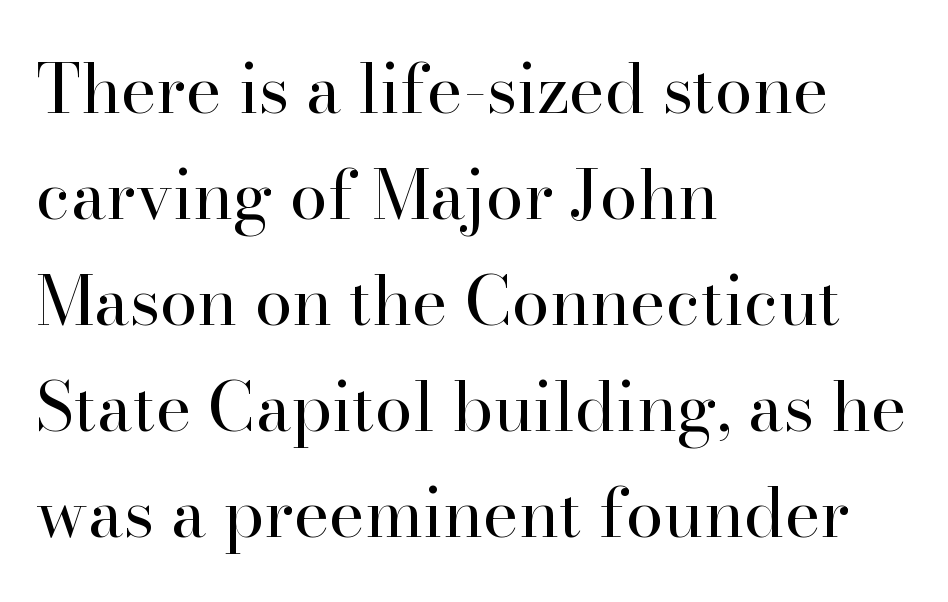
The image shows 68 px regular-weight serif type, upright; set left-aligned, normal line spacing (1.56x), normal letter spacing, not underlined; high stroke contrast and a small x-height.
